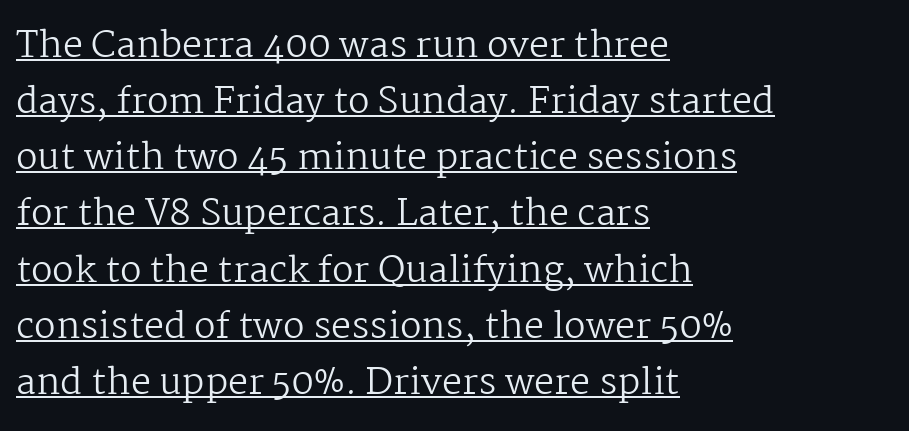
Whoever set this chose a conventional vertical rhythm. These lines are rendered in a variable-pitch font. Check where the strokes stop: tiny serifs finish them off. The letters stand straight up with perfectly vertical stems.
